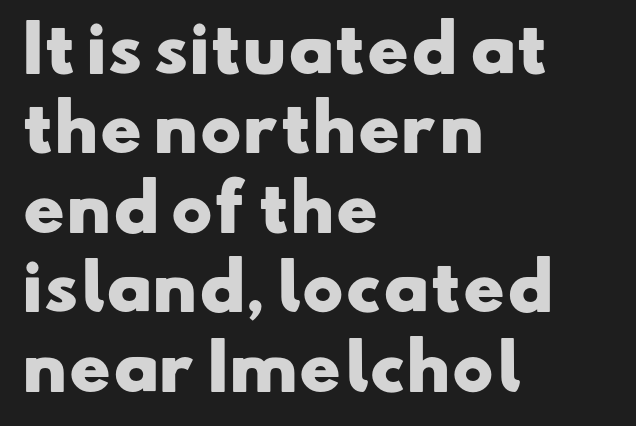
The image shows 63 px heavy, wide sans-serif type; set left-aligned, normal line spacing (1.26x), normal letter spacing, not underlined; low stroke contrast and a small x-height.
